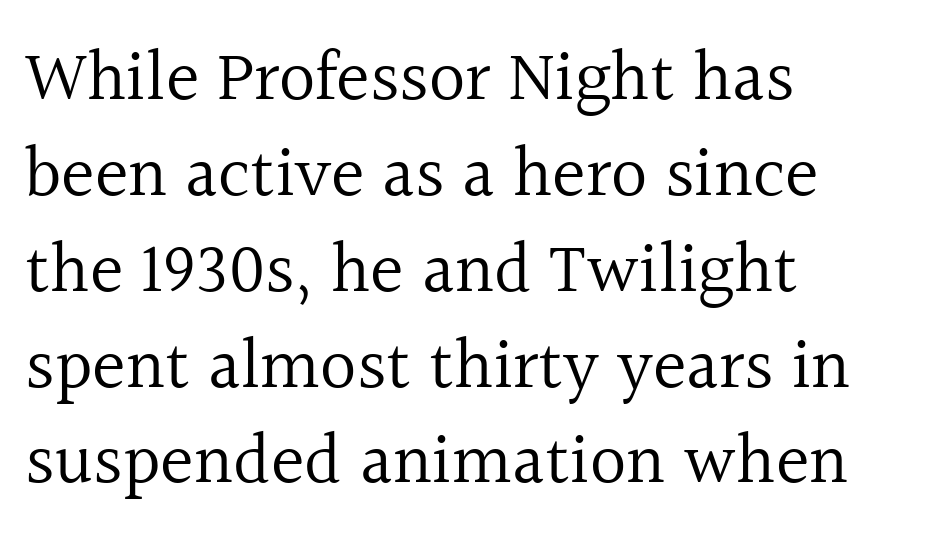
{"serif": "yes", "italic": "no", "bold": "no", "weight": "regular", "width": "normal", "x_height": "medium", "monospaced": "no", "underline": "no", "align": "left", "line_spacing": "normal", "line_spacing_ratio": 1.35, "letter_spacing": "normal", "letter_spacing_em": 0.0, "glyph_px": 71}
